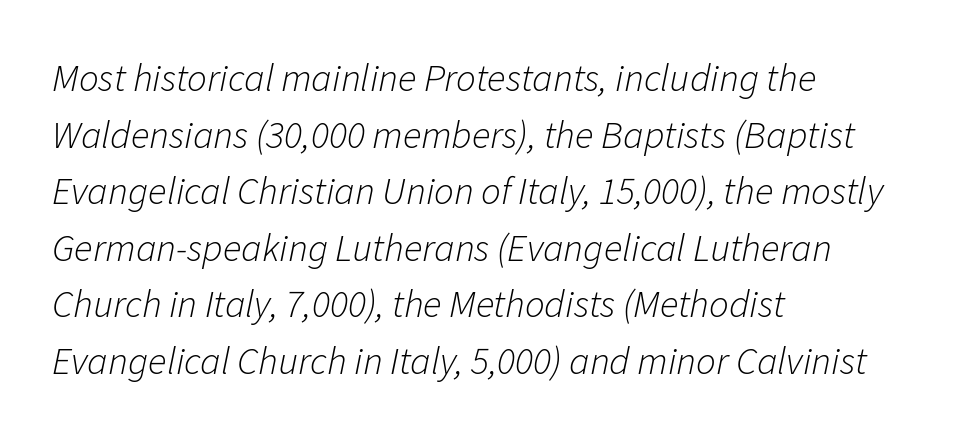
The image shows 39 px light type, italic (leaning right); set left-aligned, normal line spacing (1.45x), normal letter spacing, not underlined; low stroke contrast and a medium x-height.
